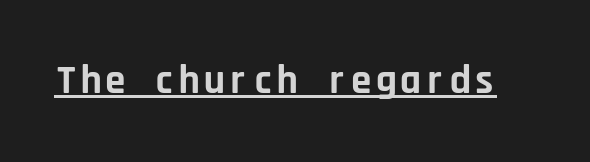
Observe the ordinary spacing: letters are neighbours, not strangers. The face used here appears with an underline applied. Fixed-width glyphs throughout — classic coding-font behaviour. The rendering uses a bold face; every stroke is thick and dark. When letters stand straight like this, we call the style roman or upright. Observe the absence of serifs on each vertical stroke in this sample.
